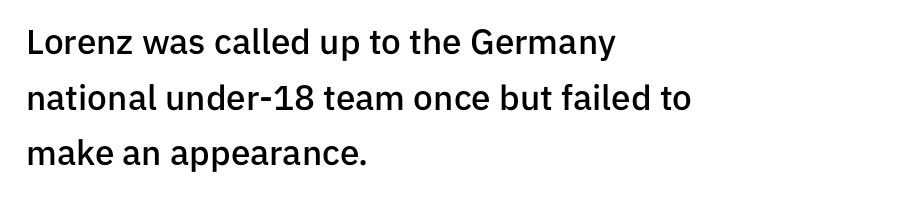
{"serif": "no", "italic": "no", "bold": "semi", "weight": "semibold", "width": "normal", "stroke_contrast": "low", "x_height": "medium", "monospaced": "no", "underline": "no", "align": "left", "line_spacing": "normal", "line_spacing_ratio": 1.59, "letter_spacing": "normal", "letter_spacing_em": 0.0, "glyph_px": 35}
